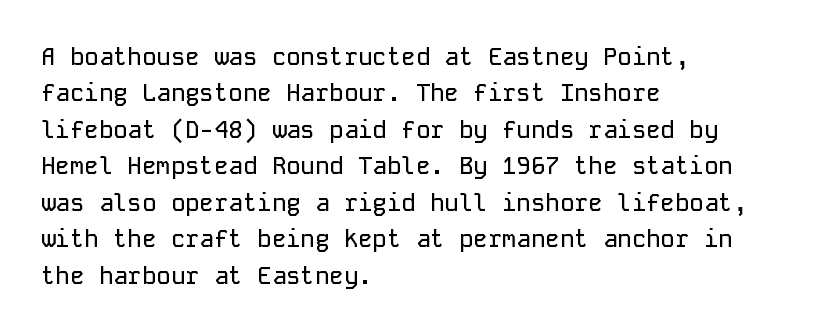
The image shows 24 px text type, upright; set left-aligned, normal line spacing (1.52x), normal letter spacing, not underlined.
